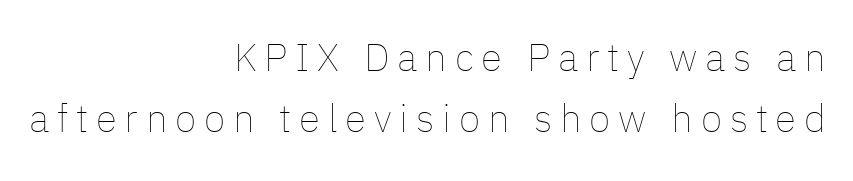
Q: Is the text bold? A: No.
Q: Is the text italic (slanted)? A: No, it is upright.
Q: Is the text underlined? A: No.
Q: How is the paragraph aligned? A: Right-aligned.
Q: Is the spacing between letters normal or unusually wide? A: Unusually wide.
Q: Is the spacing between lines tight, normal or loose? A: Normal.
Q: Width (condensed, normal, or wide)? A: Normal.
Q: Stroke contrast? A: Low.
Q: x-height? A: Medium.
Q: Monospaced? A: No.
